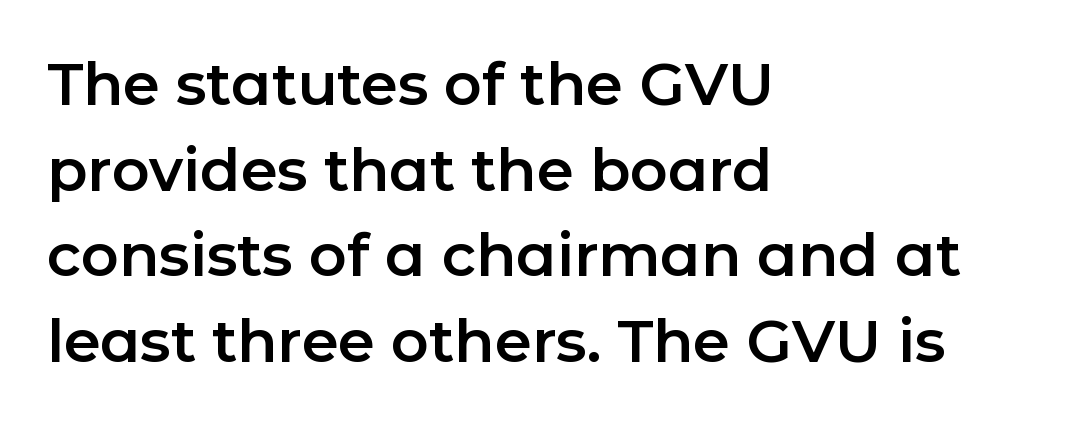
The rendering uses natural spacing where letterforms have individual widths. Does the type have serifs? No, each stem ends abruptly. The space between consecutive lines is moderate. The space beneath each line is pristine and unruled. The line texture is even and compact thanks to regular tracking.
